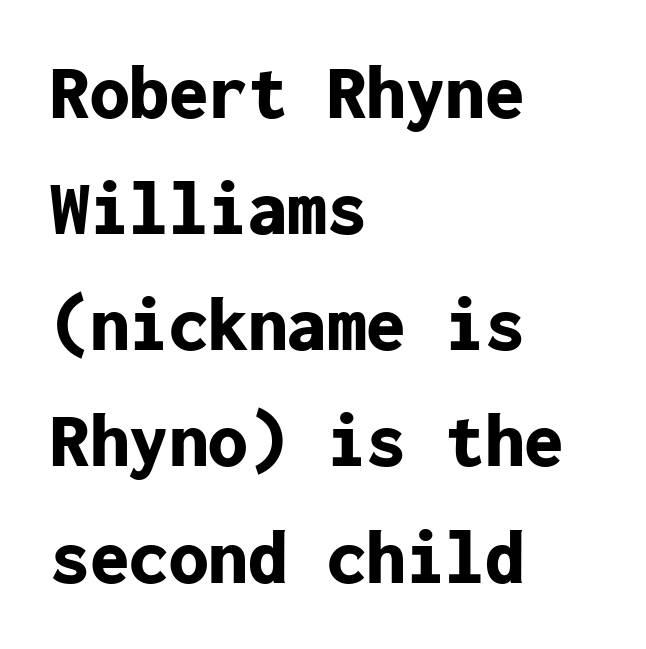
The image shows 79 px bold sans-serif type, upright, monospaced; set left-aligned, normal line spacing (1.47x), normal letter spacing, not underlined; low stroke contrast and a medium x-height.
